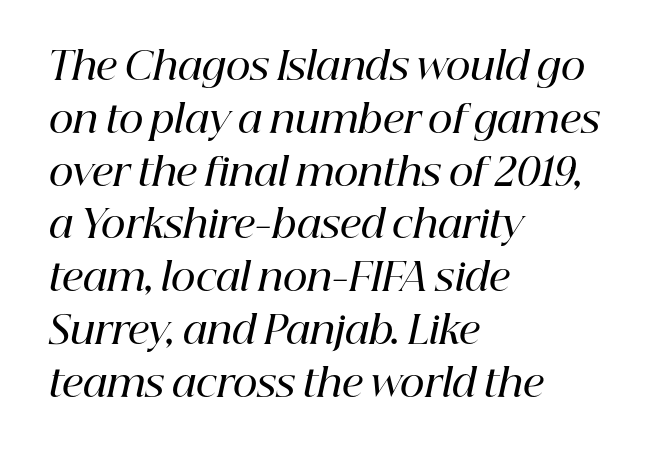
{"serif": "yes", "italic": "yes", "lean": "right", "slant_degrees": 12, "bold": "semi", "weight": "semibold", "width": "normal", "stroke_contrast": "high", "x_height": "medium", "monospaced": "no", "underline": "no", "align": "left", "line_spacing": "normal", "line_spacing_ratio": 1.39, "letter_spacing": "normal", "letter_spacing_em": 0.0, "glyph_px": 38}
